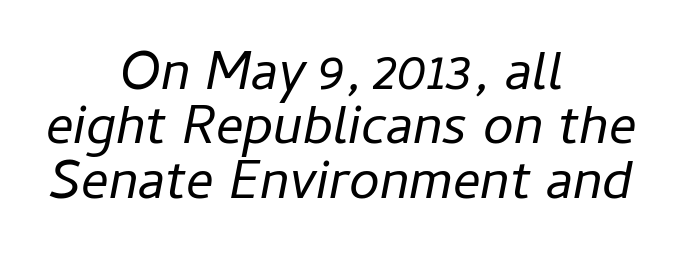
Rows of type sit shoulder to shoulder in the vertical direction. Casual observation: everything's sitting right in the middle. Each stroke keeps to a modest, everyday thickness or less. You could not count columns in this text — the font is proportionally spaced. In terms of letterspacing, this is plain default setting. The lettering tilts uniformly, giving the passage an italic look.
